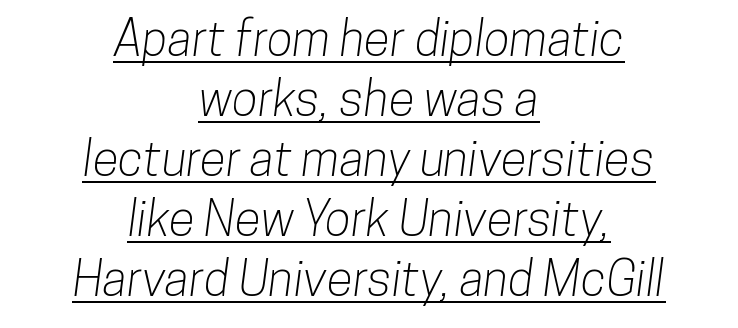
This rendering leaves character spacing at its baseline value. Regarding serifs, this sample does without them. A baseline rule has been typeset under these characters. The lines in this sample share a center point and differ in where they start and stop. This sample keeps an unexceptional amount of space between lines.
